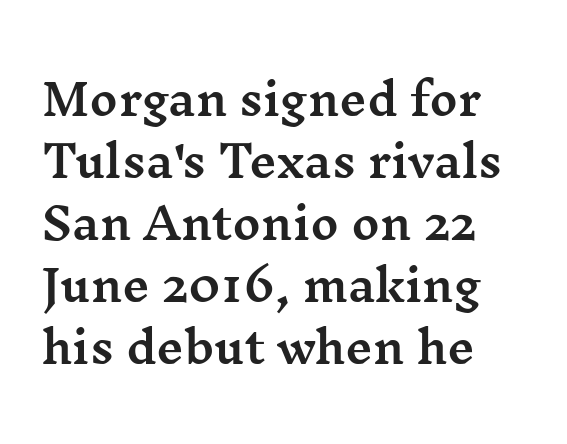
Yep, those are serifs on the letters. The vertical gap from one line to the next is medium. The passage shown is typed in a proportional face where columns would drift. The letters stand upright; this is a roman face. The type is set solid horizontally, with unmodified tracking.
